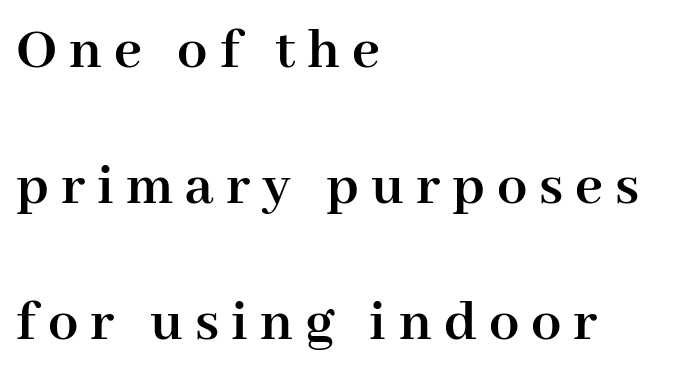
Q: Is the text bold? A: Yes.
Q: Is the text italic (slanted)? A: No, it is upright.
Q: Is the typeface a serif or a sans-serif typeface? A: Serif.
Q: Is the text underlined? A: No.
Q: How is the paragraph aligned? A: Left-aligned.
Q: Is the spacing between letters normal or unusually wide? A: Unusually wide.
Q: Is the spacing between lines tight, normal or loose? A: Loose.
Q: Width (condensed, normal, or wide)? A: Normal.
Q: Stroke contrast? A: High.
Q: x-height? A: Medium.
Q: Monospaced? A: No.
